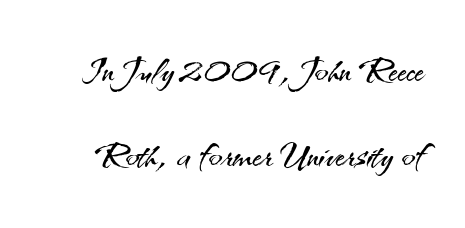
The image shows 50 px light sans-serif type; set line spacing 1.71x, normal letter spacing, not underlined; medium stroke contrast and a small x-height.
